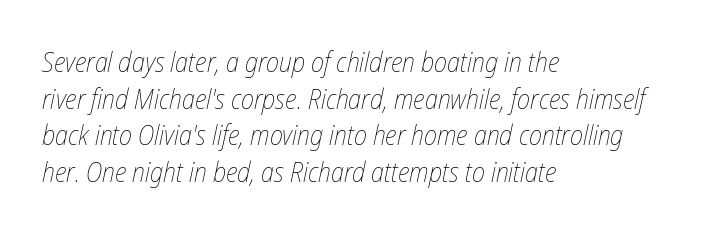
The image shows 28 px thin, condensed type, italic (leaning right); set left-aligned, normal line spacing (1.31x), normal letter spacing, not underlined; low stroke contrast and a medium x-height.
